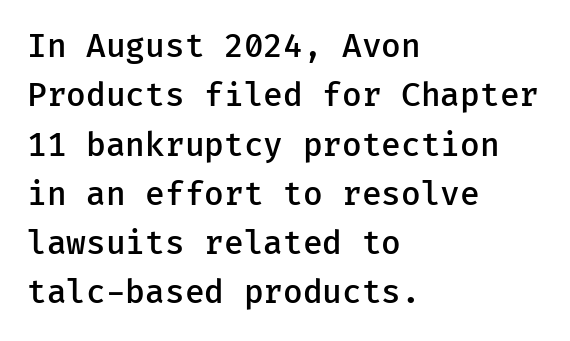
Q: Is the text bold? A: Semi-bold.
Q: Is the text italic (slanted)? A: No, it is upright.
Q: Is the typeface a serif or a sans-serif typeface? A: Sans-serif.
Q: Is the text underlined? A: No.
Q: How is the paragraph aligned? A: Left-aligned.
Q: Is the spacing between letters normal or unusually wide? A: Normal.
Q: Is the spacing between lines tight, normal or loose? A: Normal.
Q: Width (condensed, normal, or wide)? A: Normal.
Q: Stroke contrast? A: Low.
Q: x-height? A: Medium.
